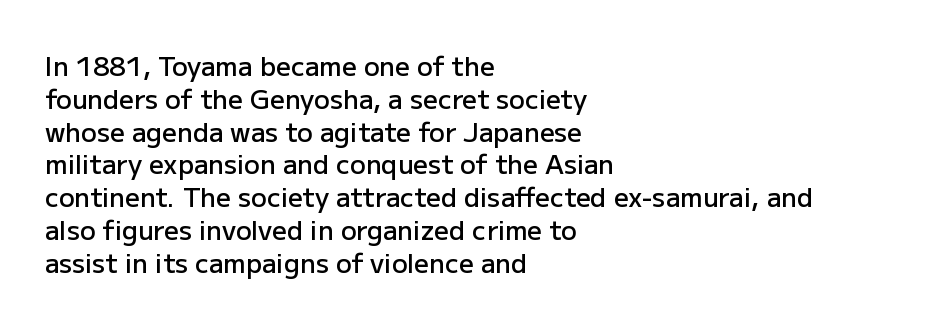
The image shows 26 px text type, upright; set left-aligned, normal line spacing (1.26x), normal letter spacing, not underlined.
